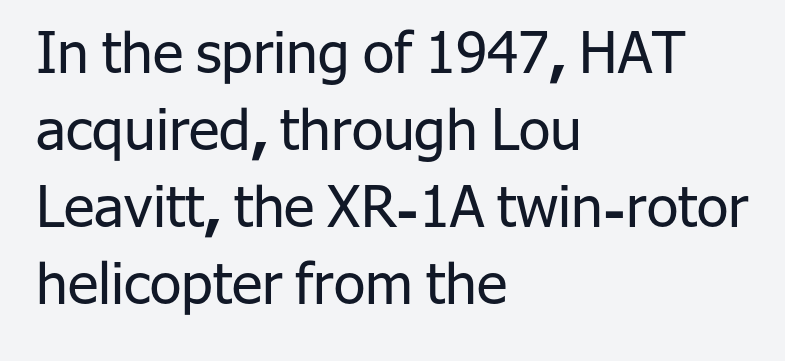
Q: Is the text bold? A: No.
Q: Is the text italic (slanted)? A: No, it is upright.
Q: Is the typeface a serif or a sans-serif typeface? A: Sans-serif.
Q: Is the text underlined? A: No.
Q: How is the paragraph aligned? A: Left-aligned.
Q: Is the spacing between letters normal or unusually wide? A: Normal.
Q: Is the spacing between lines tight, normal or loose? A: Normal.
Q: Width (condensed, normal, or wide)? A: Normal.
Q: Stroke contrast? A: Low.
Q: x-height? A: Medium.
Q: Monospaced? A: No.
